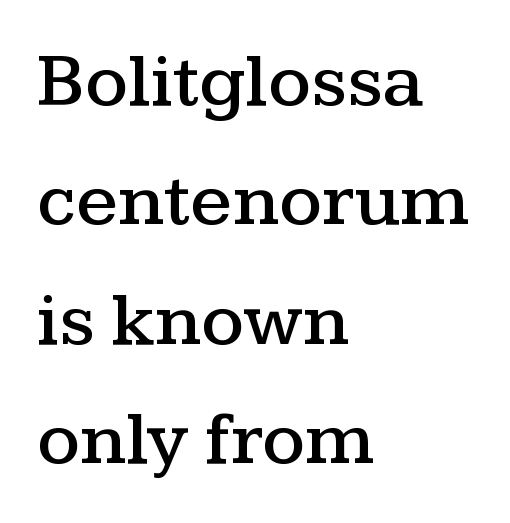
The image shows 76 px wide serif type, upright; set left-aligned, normal line spacing (1.57x), normal letter spacing, not underlined; medium stroke contrast and a medium x-height.
